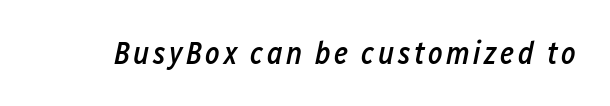
Q: Is the text bold? A: Semi-bold.
Q: Is the text italic (slanted)? A: Yes, it leans right by about 12 degrees.
Q: Is the text underlined? A: No.
Q: Width (condensed, normal, or wide)? A: Condensed.
Q: Stroke contrast? A: Low.
Q: x-height? A: Medium.
Q: Monospaced? A: No.
